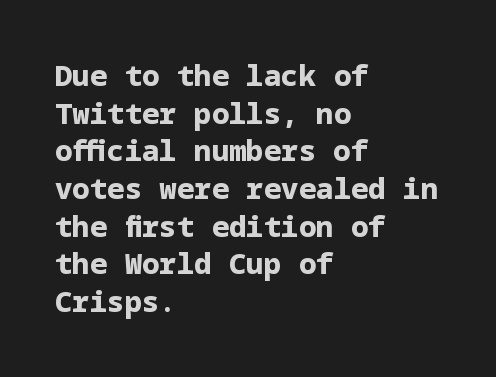
{"serif": "no", "italic": "no", "bold": "yes", "weight": "bold", "width": "normal", "stroke_contrast": "low", "x_height": "medium", "underline": "no", "align": "left", "line_spacing": "normal", "line_spacing_ratio": 1.3, "letter_spacing": "normal", "letter_spacing_em": 0.0, "glyph_px": 29}
